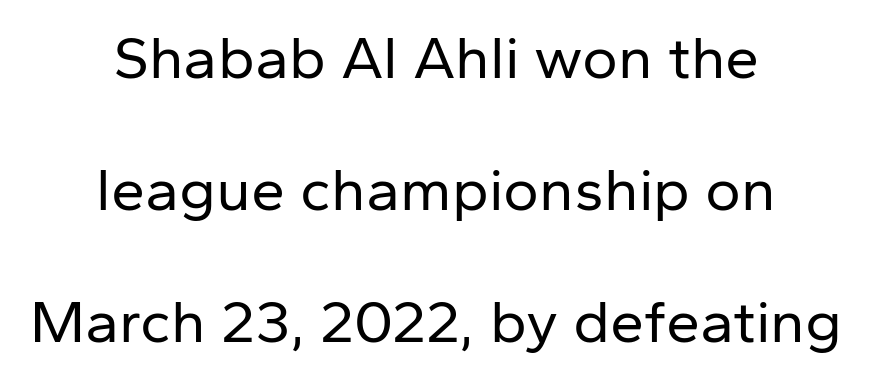
{"serif": "no", "italic": "no", "bold": "no", "weight": "regular", "width": "normal", "stroke_contrast": "low", "x_height": "medium", "monospaced": "no", "underline": "no", "align": "center", "line_spacing": "loose", "line_spacing_ratio": 2.16, "letter_spacing": "normal", "letter_spacing_em": 0.0, "glyph_px": 61}
